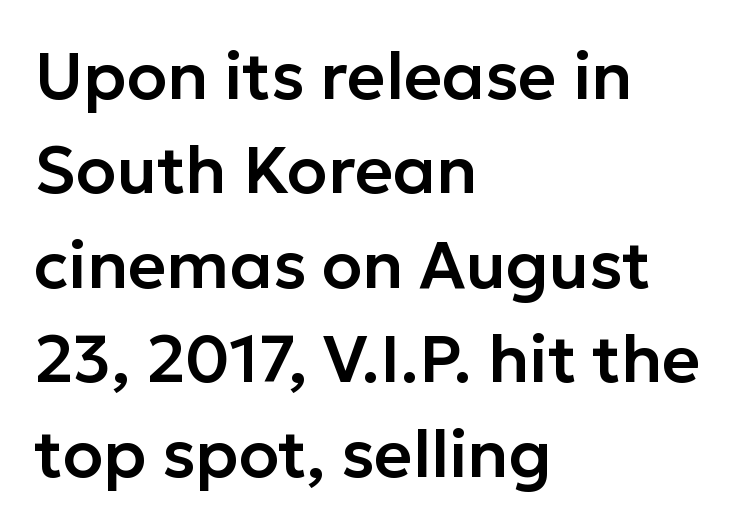
Q: Is the text italic (slanted)? A: No, it is upright.
Q: Is the typeface a serif or a sans-serif typeface? A: Sans-serif.
Q: Is the text underlined? A: No.
Q: How is the paragraph aligned? A: Left-aligned.
Q: Is the spacing between letters normal or unusually wide? A: Normal.
Q: Is the spacing between lines tight, normal or loose? A: Normal.
Q: Width (condensed, normal, or wide)? A: Normal.
Q: Stroke contrast? A: Low.
Q: x-height? A: Medium.
Q: Monospaced? A: No.
